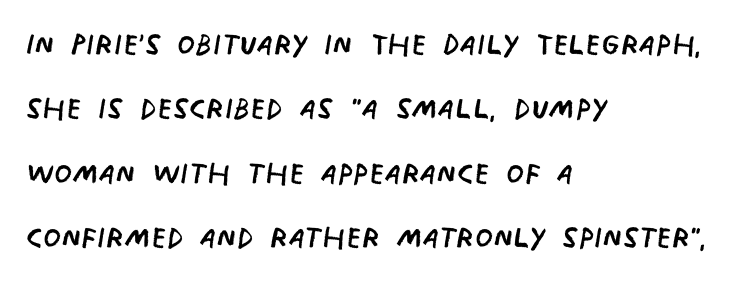
The image shows 41 px regular-weight, condensed sans-serif type; set left-aligned, normal line spacing (1.57x), normal letter spacing, not underlined; low stroke contrast and a large x-height.
